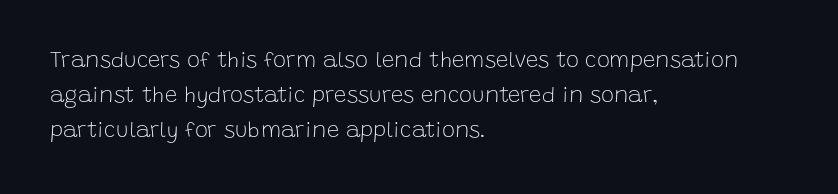
{"italic": "no", "bold": "no", "underline": "no", "align": "left", "line_spacing": "normal", "line_spacing_ratio": 1.6, "letter_spacing": "normal", "letter_spacing_em": 0.0, "glyph_px": 22}
